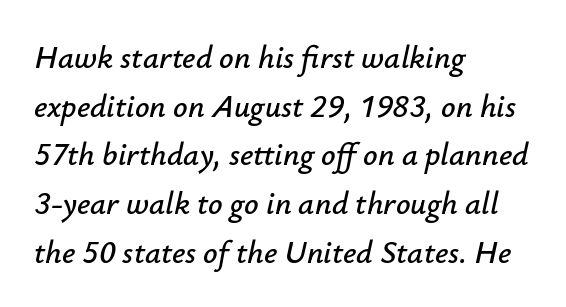
The axis of the letterforms is tilted away from vertical. Character widths vary here, with narrow letters taking less room than wide ones. The strip under each line holds only bare page. Baseline-to-baseline distance is the conventional proportion of letter height. The lines in this sample share a left origin and differ only in where they stop.
